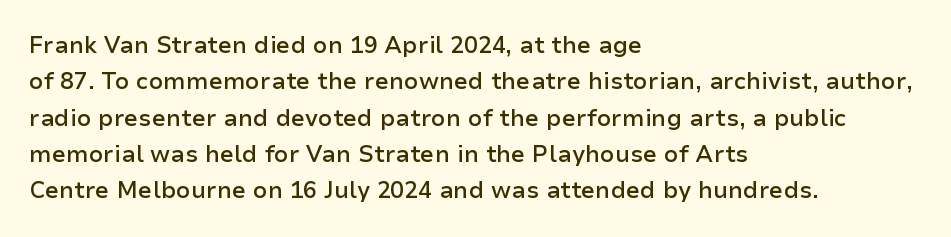
The image shows 23 px text type, upright; set left-aligned, normal line spacing (1.58x), normal letter spacing, not underlined.
